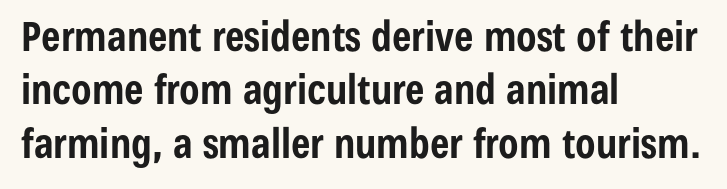
{"serif": "no", "italic": "no", "bold": "yes", "weight": "bold", "width": "condensed", "stroke_contrast": "low", "x_height": "medium", "monospaced": "no", "underline": "no", "align": "left", "line_spacing": "normal", "line_spacing_ratio": 1.3, "letter_spacing": "normal", "letter_spacing_em": 0.0, "glyph_px": 41}
